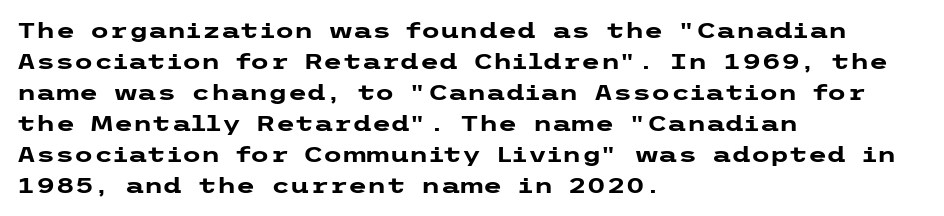
{"italic": "no", "bold": "yes", "underline": "no", "align": "left", "line_spacing": "normal", "line_spacing_ratio": 1.41, "letter_spacing": "normal", "letter_spacing_em": 0.0, "glyph_px": 22}
